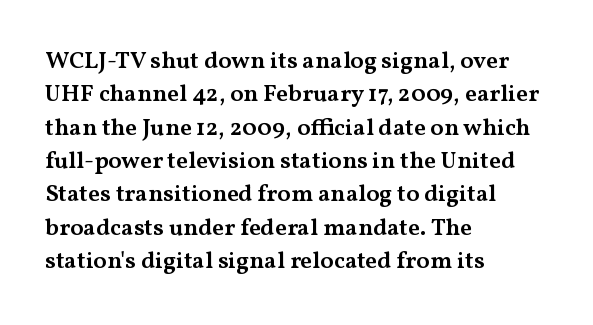
The image shows 24 px text type, upright; set left-aligned, normal line spacing (1.39x), normal letter spacing, not underlined.
